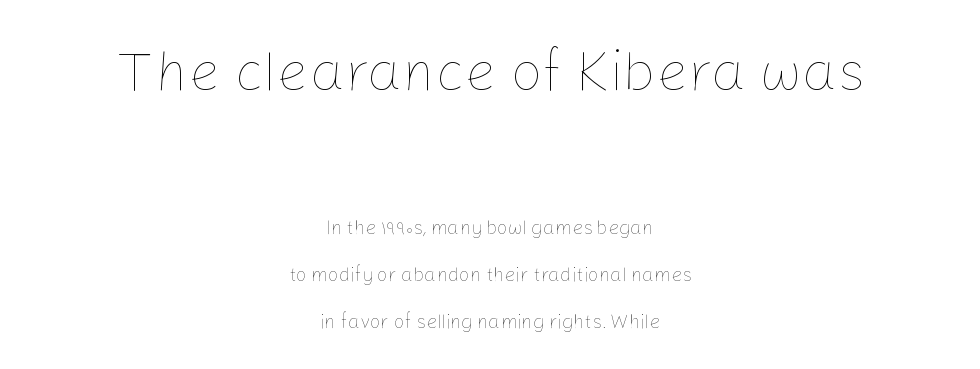
Q: Is the text bold? A: No.
Q: Is the text italic (slanted)? A: No, it is upright.
Q: Is the text underlined? A: No.
Q: How is the paragraph aligned? A: Centered.
Q: Is the spacing between letters normal or unusually wide? A: Normal.
Q: Is the spacing between lines tight, normal or loose? A: Loose.
Q: Which block of text is set in a larger size, the first (top) or the second (bottom)? A: The first (top) one.
Q: Width (condensed, normal, or wide)? A: Normal.
Q: Stroke contrast? A: Low.
Q: x-height? A: Medium.
Q: Monospaced? A: No.
